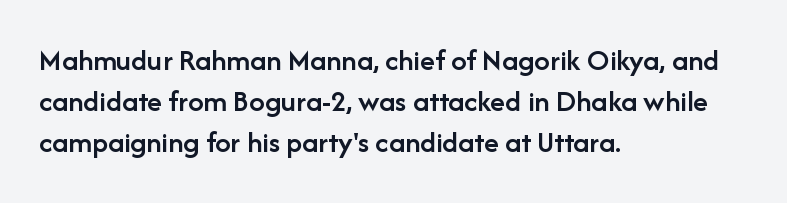
Q: Is the text bold? A: Semi-bold.
Q: Is the text italic (slanted)? A: No, it is upright.
Q: Is the typeface a serif or a sans-serif typeface? A: Sans-serif.
Q: Is the text underlined? A: No.
Q: How is the paragraph aligned? A: Left-aligned.
Q: Is the spacing between letters normal or unusually wide? A: Normal.
Q: Is the spacing between lines tight, normal or loose? A: Normal.
Q: Width (condensed, normal, or wide)? A: Normal.
Q: Stroke contrast? A: Low.
Q: x-height? A: Medium.
Q: Monospaced? A: No.
